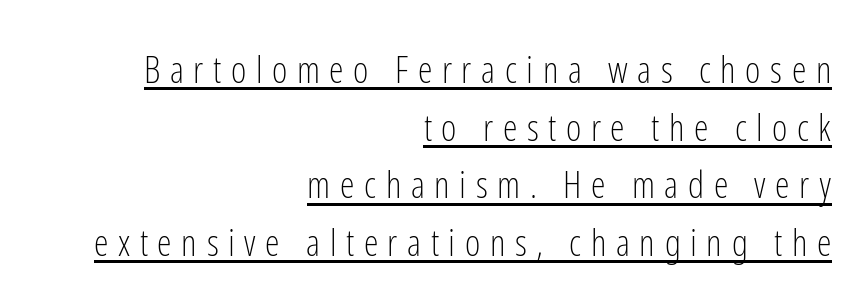
{"serif": "no", "italic": "no", "bold": "no", "weight": "light", "width": "condensed", "stroke_contrast": "low", "x_height": "medium", "monospaced": "no", "underline": "yes", "align": "right", "line_spacing": "normal", "line_spacing_ratio": 1.56, "letter_spacing": "wide", "letter_spacing_em": 0.26, "glyph_px": 37}
